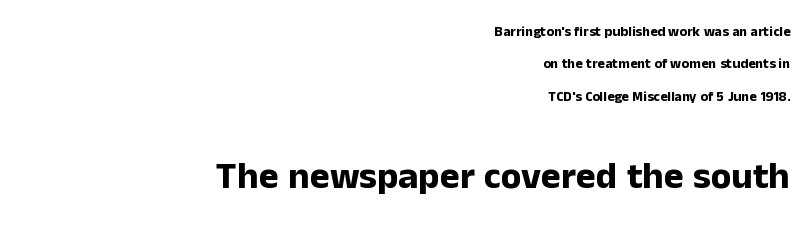
The space directly below the letters is spotless. The face used here is a sans, in the tradition of grotesques and geometrics. These lines are rendered in a variable-pitch font. Is the type bold? Yes — the strokes are clearly thick and heavy. Airy leading.
